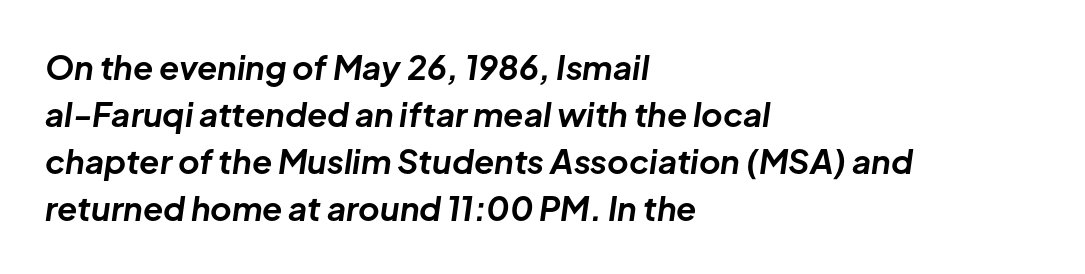
The vertical gap from one line to the next is medium. Short note: letters normally spaced. Posture: slanted. Typographic density is high because the face is bold. Is the block centered? No — it sits flush against the left margin. Honestly, there is no underline to notice here at all.
